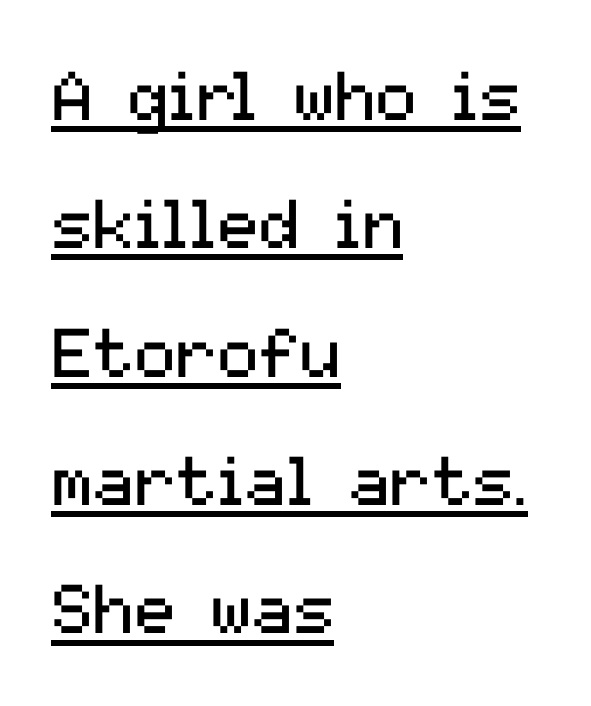
{"serif": "no", "italic": "no", "bold": "no", "weight": "regular", "width": "normal", "stroke_contrast": "medium", "x_height": "medium", "monospaced": "no", "underline": "yes", "align": "left", "line_spacing_ratio": 1.86, "letter_spacing": "normal", "letter_spacing_em": 0.0, "glyph_px": 69}
